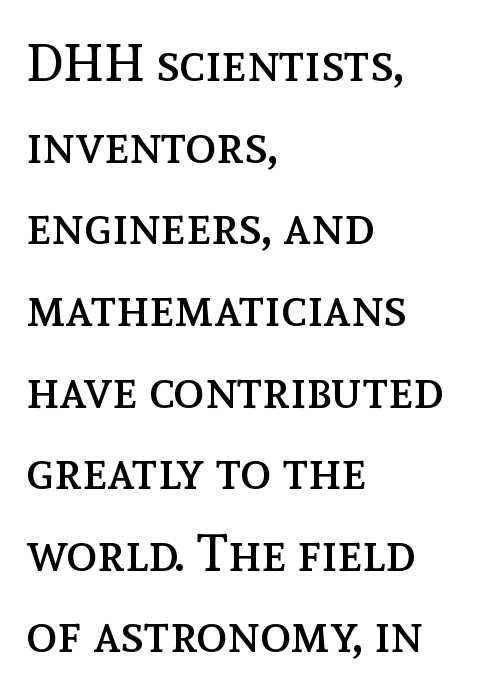
Character widths vary here, with narrow letters taking less room than wide ones. The letters look calm and open, with moderate or lighter stems. This sample keeps an unexceptional amount of space between lines. Does the lettering tilt? It doesn't — this is upright. The rendering anchors every line to the left-hand side. The baseline area is clear.
